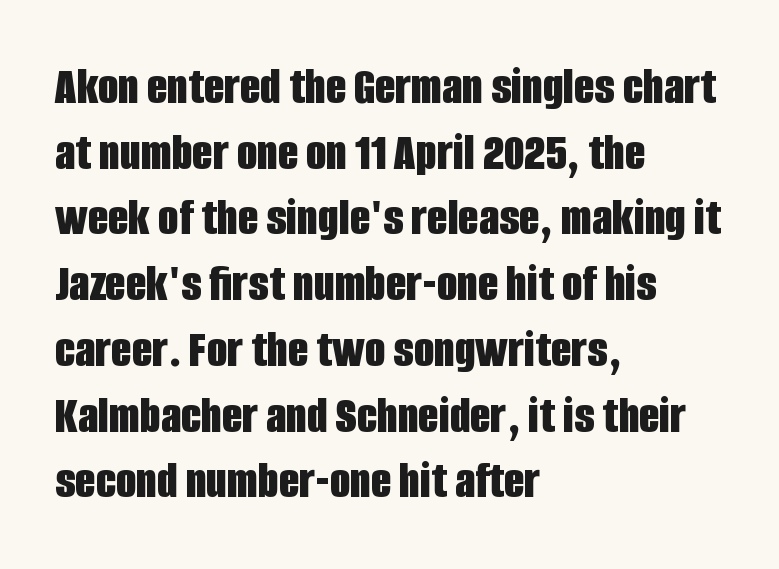
{"serif": "no", "italic": "no", "bold": "yes", "weight": "bold", "width": "condensed", "stroke_contrast": "low", "x_height": "large", "monospaced": "no", "underline": "no", "align": "left", "line_spacing_ratio": 1.24, "letter_spacing": "normal", "letter_spacing_em": 0.0, "glyph_px": 53}
